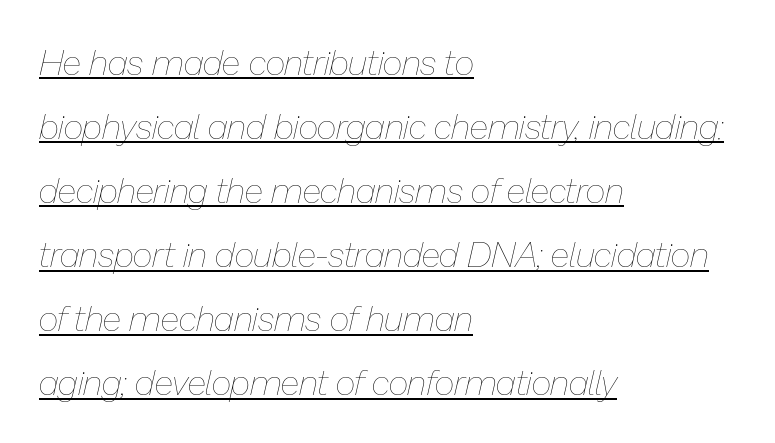
Q: Is the text bold? A: No.
Q: Is the text italic (slanted)? A: Yes, it leans right by about 13 degrees.
Q: Is the text underlined? A: Yes.
Q: How is the paragraph aligned? A: Left-aligned.
Q: Is the spacing between letters normal or unusually wide? A: Normal.
Q: Width (condensed, normal, or wide)? A: Normal.
Q: Stroke contrast? A: Low.
Q: x-height? A: Medium.
Q: Monospaced? A: No.
